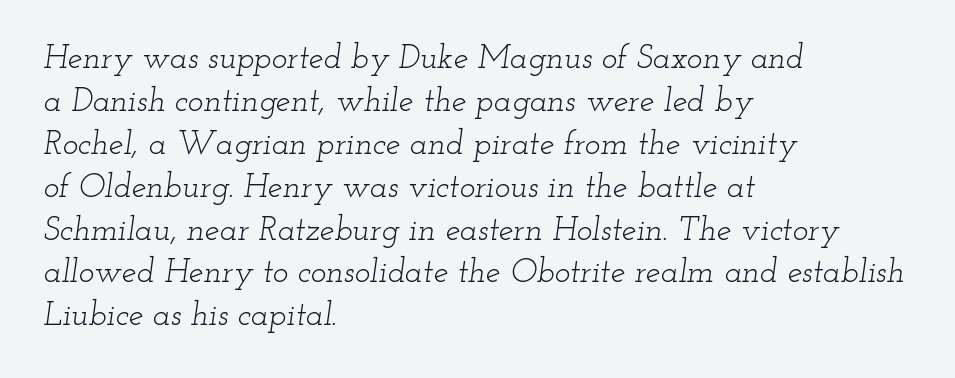
Q: Is the text bold? A: No.
Q: Is the text italic (slanted)? A: Yes, it leans right by about 12 degrees.
Q: Is the typeface a serif or a sans-serif typeface? A: Serif.
Q: Is the text underlined? A: No.
Q: How is the paragraph aligned? A: Left-aligned.
Q: Is the spacing between letters normal or unusually wide? A: Normal.
Q: Is the spacing between lines tight, normal or loose? A: Normal.
Q: Width (condensed, normal, or wide)? A: Wide.
Q: Stroke contrast? A: Low.
Q: x-height? A: Small.
Q: Monospaced? A: No.
